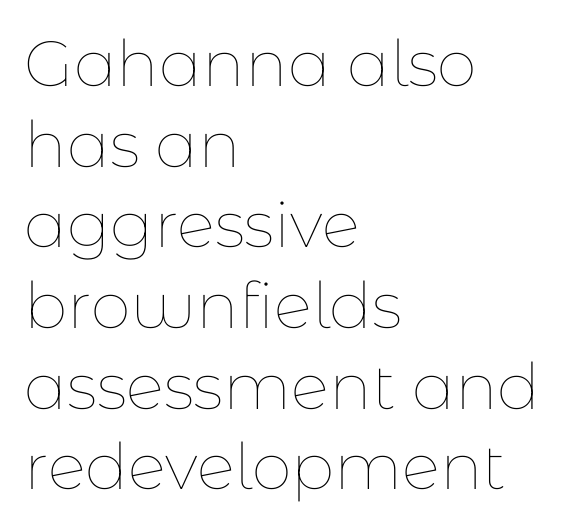
The image shows 64 px thin type, upright; set left-aligned, normal line spacing (1.26x), normal letter spacing, not underlined; low stroke contrast and a medium x-height.
